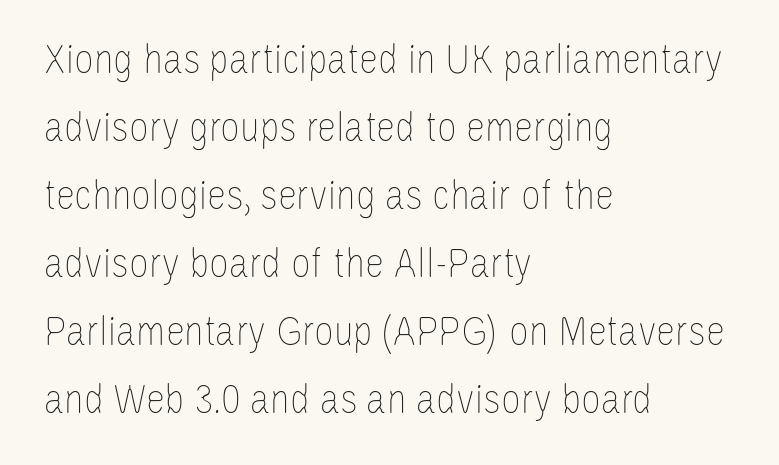
Q: Is the text bold? A: No.
Q: Is the text italic (slanted)? A: No, it is upright.
Q: Is the text underlined? A: No.
Q: How is the paragraph aligned? A: Left-aligned.
Q: Is the spacing between letters normal or unusually wide? A: Normal.
Q: Is the spacing between lines tight, normal or loose? A: Normal.
Q: Width (condensed, normal, or wide)? A: Condensed.
Q: Stroke contrast? A: Low.
Q: x-height? A: Large.
Q: Monospaced? A: No.
